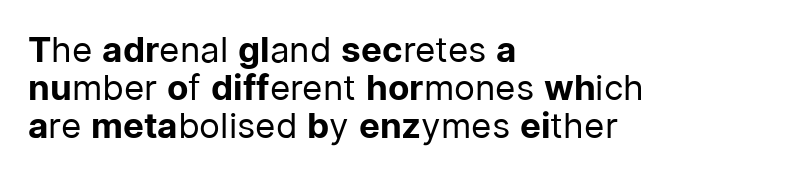
The image shows 35 px regular-weight sans-serif type, upright; set left-aligned, tight line spacing (1.08x), normal letter spacing, not underlined; low stroke contrast and a medium x-height.
